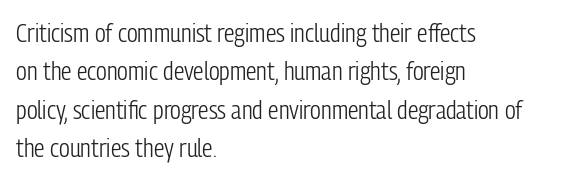
{"italic": "no", "bold": "no", "underline": "no", "align": "left", "line_spacing": "normal", "line_spacing_ratio": 1.48, "letter_spacing": "normal", "letter_spacing_em": 0.0, "glyph_px": 26}
